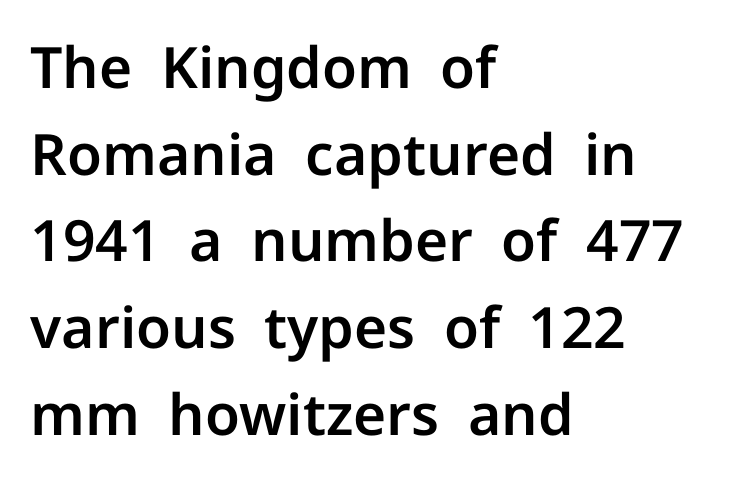
The image shows 57 px sans-serif type, upright; set left-aligned, normal line spacing (1.52x), normal letter spacing, not underlined; low stroke contrast and a medium x-height.
